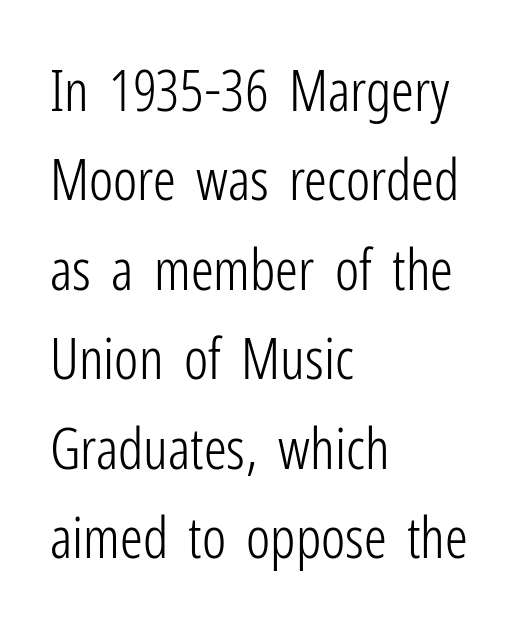
Q: Is the text bold? A: No.
Q: Is the text italic (slanted)? A: No, it is upright.
Q: Is the typeface a serif or a sans-serif typeface? A: Sans-serif.
Q: Is the text underlined? A: No.
Q: How is the paragraph aligned? A: Left-aligned.
Q: Is the spacing between letters normal or unusually wide? A: Normal.
Q: Is the spacing between lines tight, normal or loose? A: Normal.
Q: Width (condensed, normal, or wide)? A: Condensed.
Q: Stroke contrast? A: Low.
Q: x-height? A: Medium.
Q: Monospaced? A: No.
